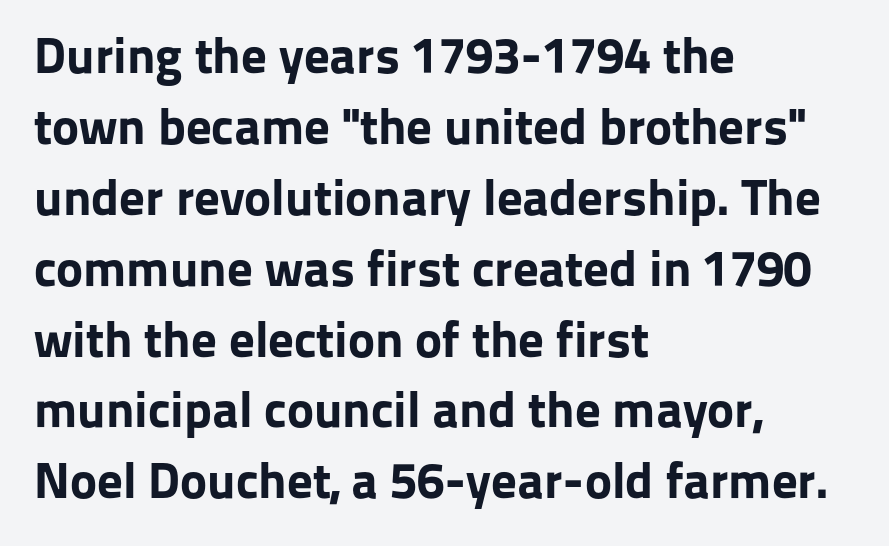
Italic: no, the glyphs are upright roman. Quick note: underline off. This rendering uses left alignment, leaving the right contour irregular. The line-height multiplier appears to be the usual default. The designer went with a sans here, leaving each stem footless.
